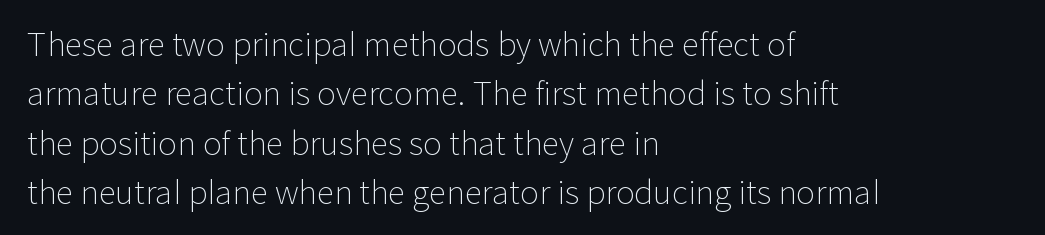
{"serif": "no", "italic": "no", "bold": "no", "weight": "light", "width": "normal", "stroke_contrast": "low", "x_height": "medium", "monospaced": "no", "underline": "no", "align": "left", "line_spacing": "normal", "line_spacing_ratio": 1.54, "letter_spacing": "normal", "letter_spacing_em": 0.0, "glyph_px": 32}
